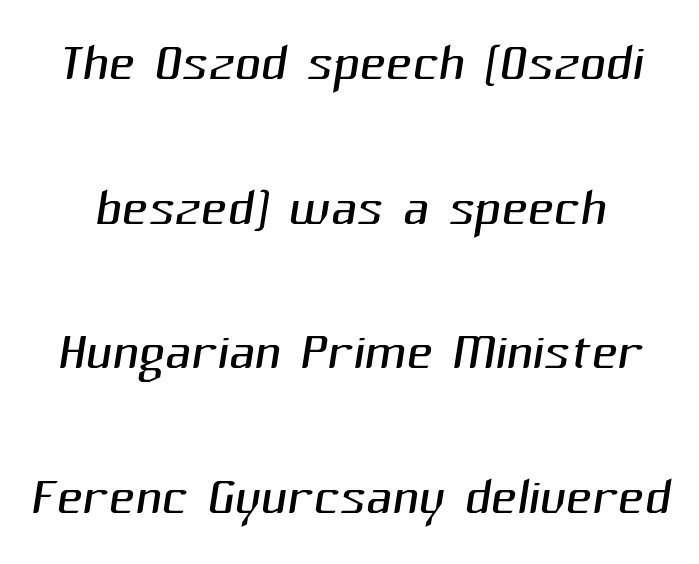
The image shows 72 px light sans-serif type; set loose line spacing (2.01x), normal letter spacing, not underlined; medium stroke contrast and a medium x-height.
